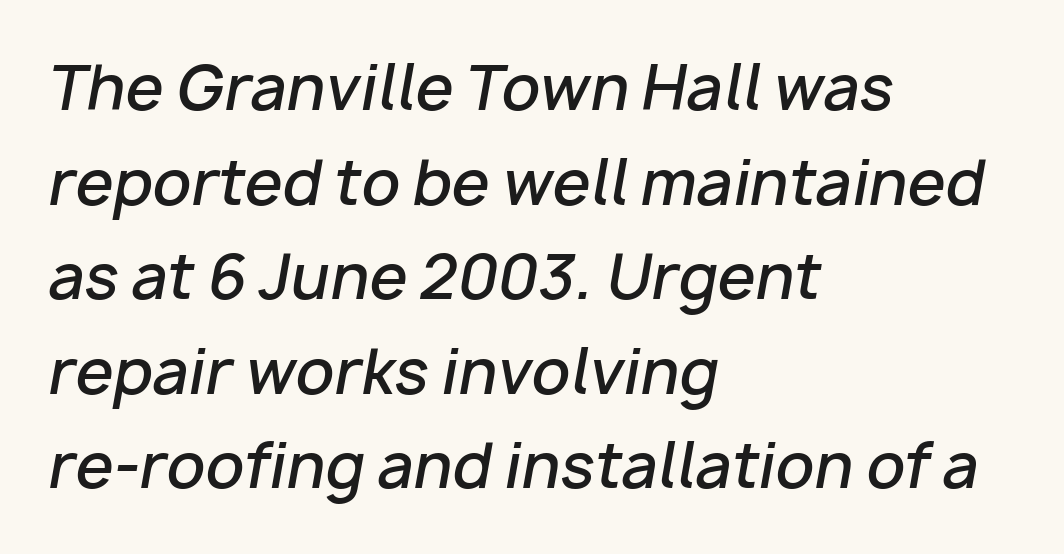
Notice how the stems are inclined rather than vertical — that's the hallmark of italics. Summary of weight: moderately heavy, a semibold. The letters advance in unequal steps, a hallmark of proportional type. This sample keeps an unexceptional amount of space between lines. Each row of text sits above clean, open space.
